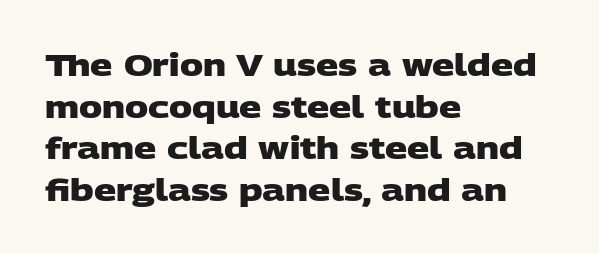
Observe the absence of serifs on each vertical stroke in this sample. The block of text has a typical density, with ordinary space between rows. Letters rest on an invisible, unmarked baseline. What stands out about the letter spacing? Nothing — it is the standard amount. Summary of weight: heavy, a full bold. Do the characters align in a grid? No, the font is proportional.
